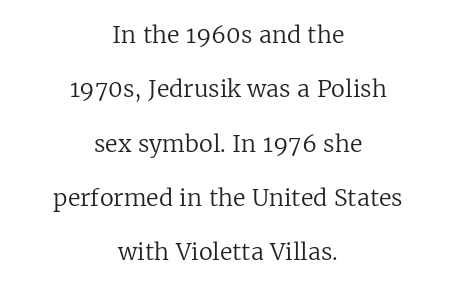
Regarding leading, the lines here are spaced well apart. No word sits above an underline. This is roman type, the default non-slanted kind. Where is the straight margin? There isn't one; the lines are centered. The rendering keeps characters at their native spacing. Letters have the restrained weight of plain body copy at most.
